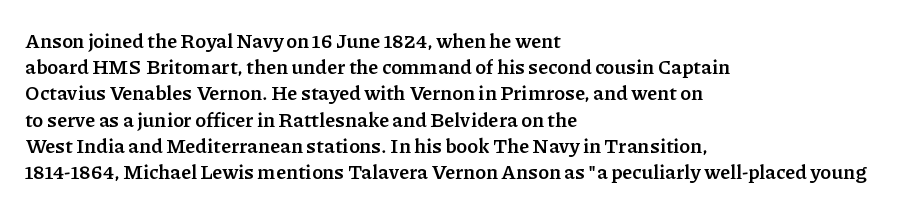
{"italic": "no", "bold": "yes", "underline": "no", "align": "left", "line_spacing": "normal", "line_spacing_ratio": 1.31, "letter_spacing": "normal", "letter_spacing_em": 0.0, "glyph_px": 20}
